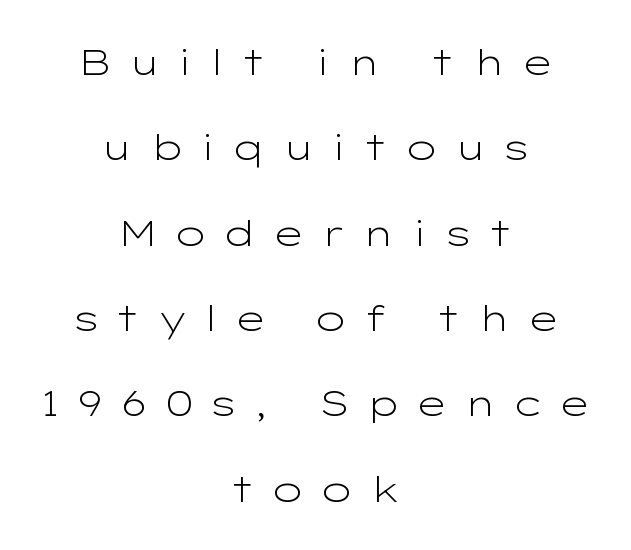
The image shows 36 px light, wide sans-serif type, upright; set centered, loose line spacing (2.37x), unusually wide letter spacing (+0.42 em), not underlined; low stroke contrast and a medium x-height.
